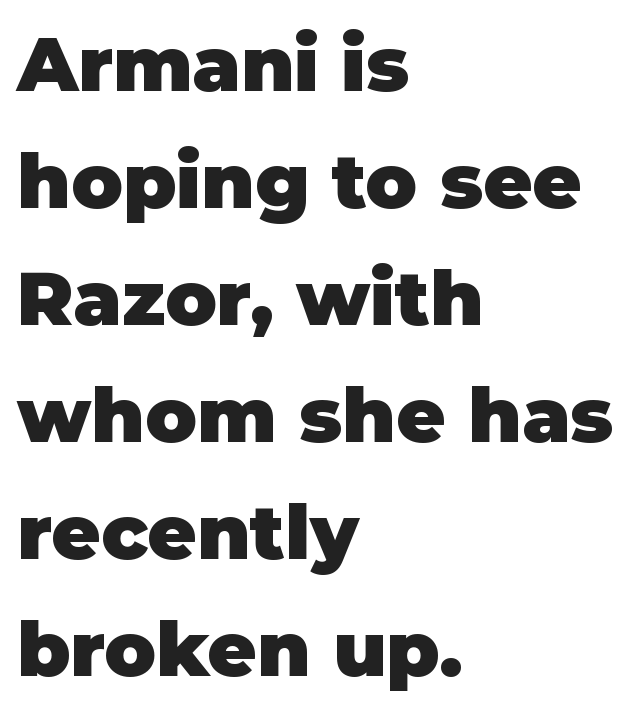
Observe the ordinary spacing: letters are neighbours, not strangers. Has an underline been added? It has not. Stroke terminals: plain, sans-serif. The face used here is proportionally spaced, like ordinary book or web type. Vertical spacing — default. Leftover space on each line is placed entirely after the last word.
